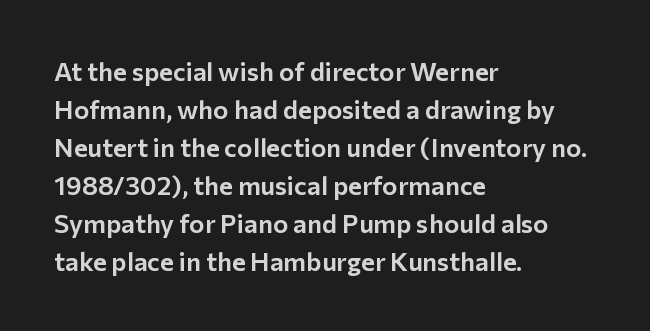
Q: Is the text italic (slanted)? A: No, it is upright.
Q: Is the text underlined? A: No.
Q: How is the paragraph aligned? A: Left-aligned.
Q: Is the spacing between letters normal or unusually wide? A: Normal.
Q: Is the spacing between lines tight, normal or loose? A: Normal.
